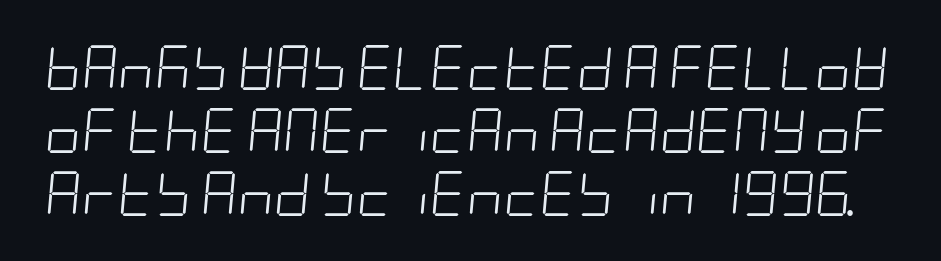
Q: Is the text bold? A: No.
Q: Is the text italic (slanted)? A: Yes, it leans right by about 5 degrees.
Q: Is the text underlined? A: No.
Q: Is the spacing between letters normal or unusually wide? A: Normal.
Q: Is the spacing between lines tight, normal or loose? A: Normal.
Q: Width (condensed, normal, or wide)? A: Condensed.
Q: Stroke contrast? A: Low.
Q: x-height? A: Large.
